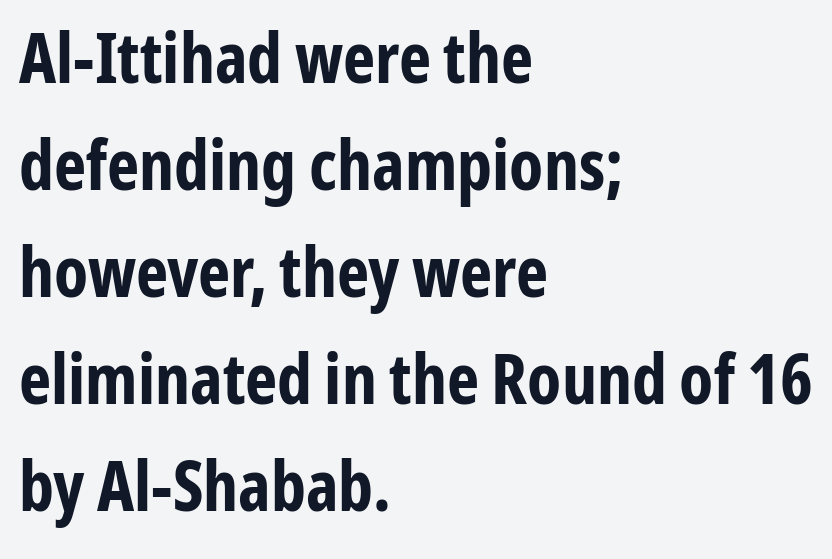
{"serif": "no", "italic": "no", "bold": "yes", "weight": "bold", "width": "condensed", "stroke_contrast": "low", "x_height": "medium", "monospaced": "no", "underline": "no", "align": "left", "line_spacing": "normal", "line_spacing_ratio": 1.55, "letter_spacing": "normal", "letter_spacing_em": 0.0, "glyph_px": 69}
